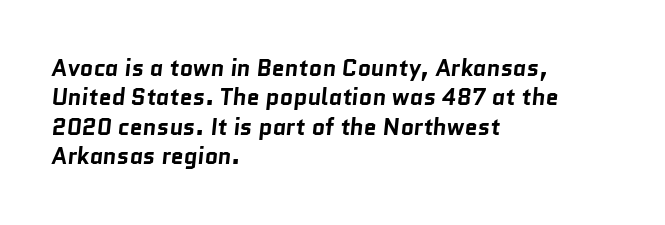
Q: Is the text bold? A: Yes.
Q: Is the text underlined? A: No.
Q: How is the paragraph aligned? A: Left-aligned.
Q: Is the spacing between letters normal or unusually wide? A: Normal.
Q: Is the spacing between lines tight, normal or loose? A: Normal.
